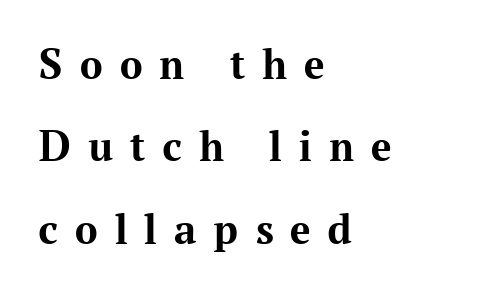
{"serif": "yes", "italic": "no", "bold": "yes", "weight": "bold", "width": "normal", "stroke_contrast": "medium", "x_height": "medium", "monospaced": "no", "underline": "no", "align": "left", "line_spacing_ratio": 1.83, "letter_spacing": "wide", "letter_spacing_em": 0.38, "glyph_px": 45}
